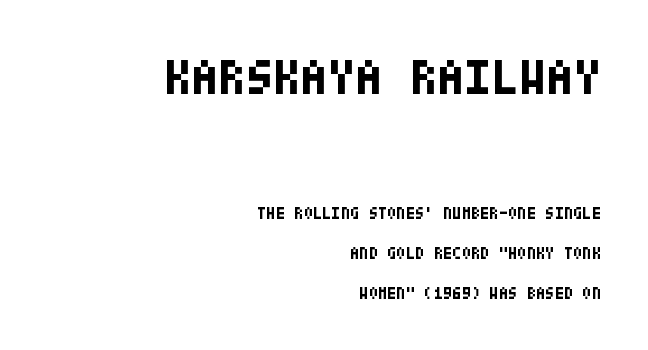
{"serif": "no", "italic": "no", "bold": "yes", "weight": "bold", "width": "condensed", "stroke_contrast": "low", "x_height": "large", "underline": "no", "align": "right", "line_spacing": "loose", "line_spacing_ratio": 2.33, "letter_spacing": "normal", "letter_spacing_em": 0.0, "larger_block": "first", "size_ratio": 2.94, "glyph_px": 50}
